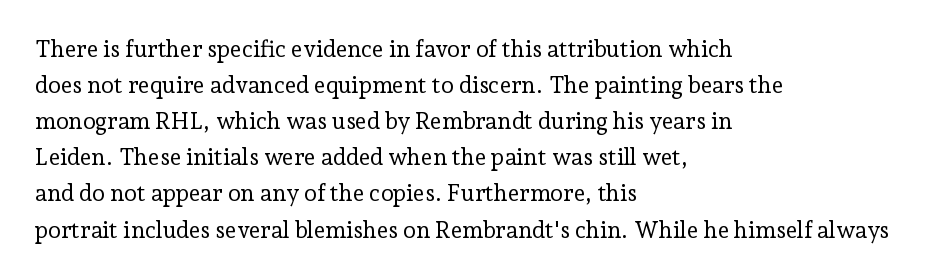
Nothing unusual about the tracking: characters are spaced as the font intends. The typesetter chose a ragged-right arrangement here. Vertical strokes here are truly vertical. In terms of leading, this rendering sits right in the middle.
